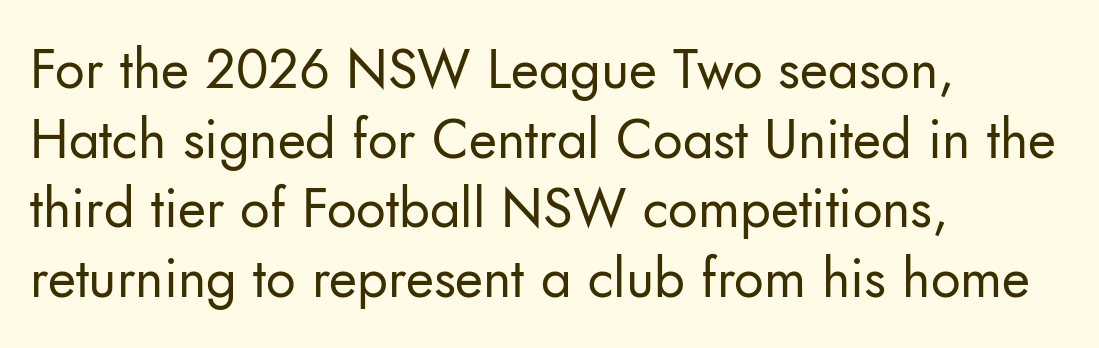
Q: Is the text bold? A: No.
Q: Is the text italic (slanted)? A: No, it is upright.
Q: Is the typeface a serif or a sans-serif typeface? A: Sans-serif.
Q: Is the text underlined? A: No.
Q: How is the paragraph aligned? A: Left-aligned.
Q: Is the spacing between letters normal or unusually wide? A: Normal.
Q: Is the spacing between lines tight, normal or loose? A: Normal.
Q: Width (condensed, normal, or wide)? A: Normal.
Q: Stroke contrast? A: Low.
Q: x-height? A: Small.
Q: Monospaced? A: No.
